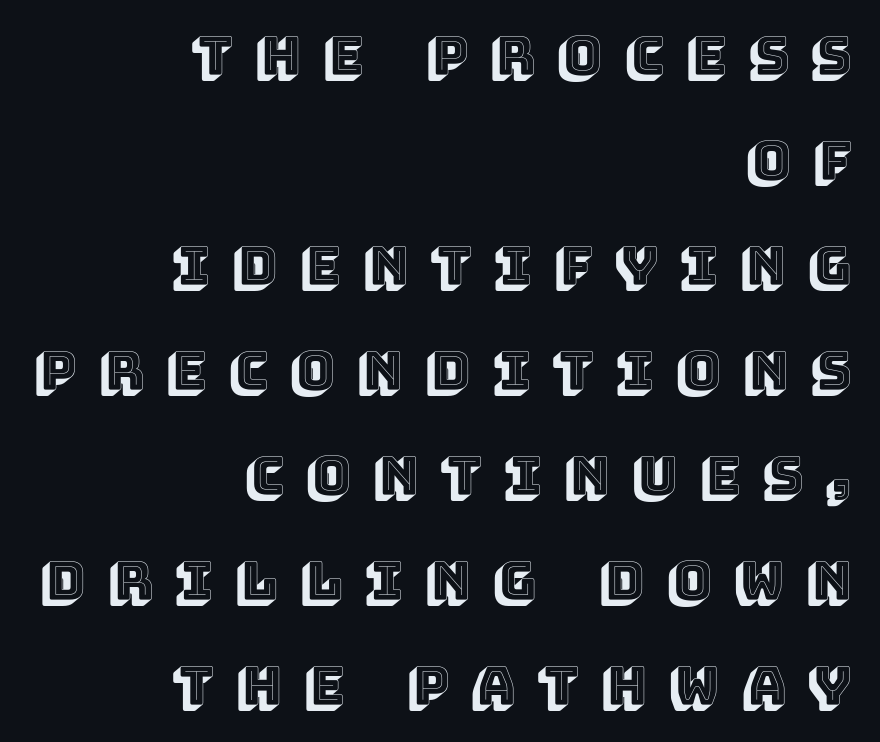
The image shows 53 px text type, upright; set right-aligned, loose line spacing (1.98x), unusually wide letter spacing (+0.43 em), not underlined; a large x-height.
